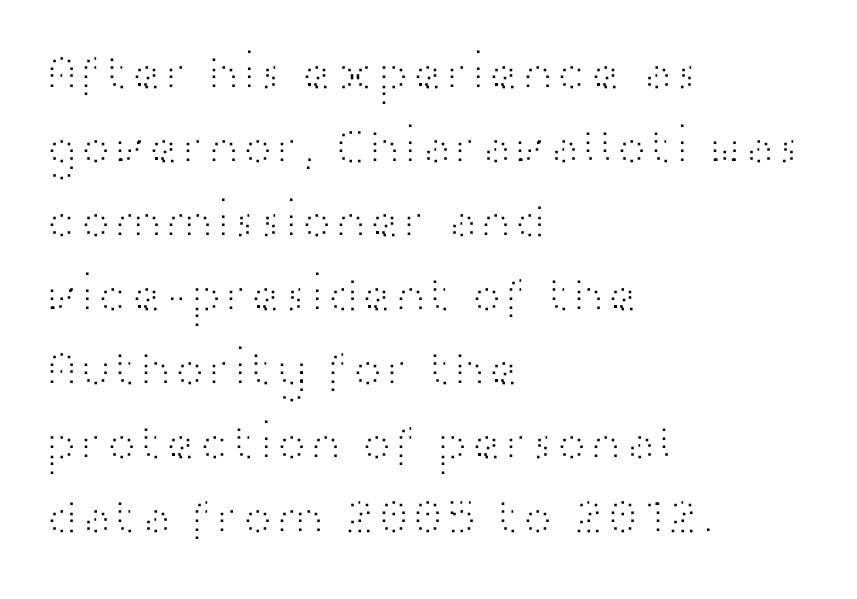
The image shows 51 px light, wide sans-serif type, upright; set left-aligned, normal line spacing (1.45x), normal letter spacing, not underlined; high stroke contrast and a medium x-height.
